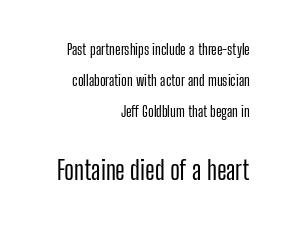
The image shows 26 px text type, upright; set right-aligned, loose line spacing (2.08x), normal letter spacing, not underlined; the second (bottom) block is 1.73x larger.
